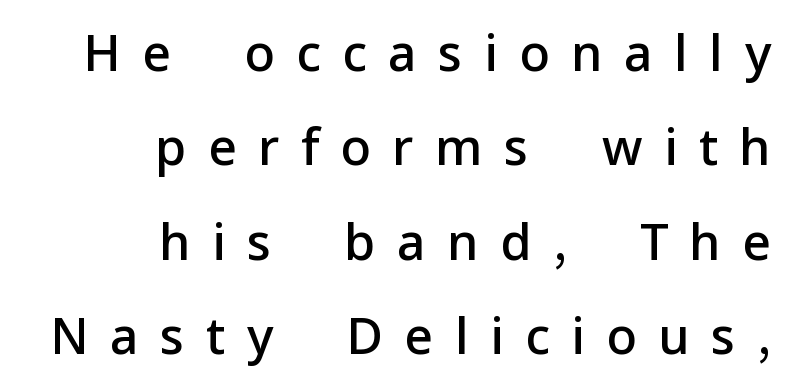
The image shows 50 px semibold sans-serif type, upright; set right-aligned, line spacing 1.89x, unusually wide letter spacing (+0.43 em), not underlined; low stroke contrast and a medium x-height.
